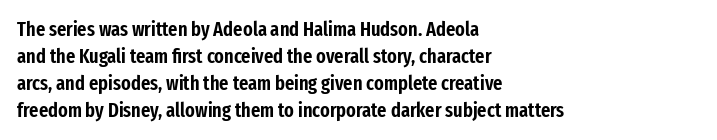
The image shows 20 px text type, upright; set left-aligned, normal line spacing (1.35x), normal letter spacing, not underlined.
